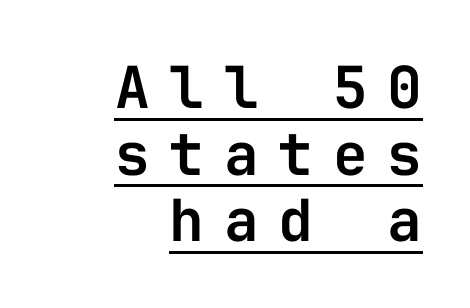
Q: Is the text italic (slanted)? A: No, it is upright.
Q: Is the typeface a serif or a sans-serif typeface? A: Sans-serif.
Q: Is the text underlined? A: Yes.
Q: How is the paragraph aligned? A: Right-aligned.
Q: Is the spacing between letters normal or unusually wide? A: Unusually wide.
Q: Is the spacing between lines tight, normal or loose? A: Tight.
Q: Width (condensed, normal, or wide)? A: Normal.
Q: Stroke contrast? A: Low.
Q: x-height? A: Medium.
Q: Monospaced? A: Yes.
